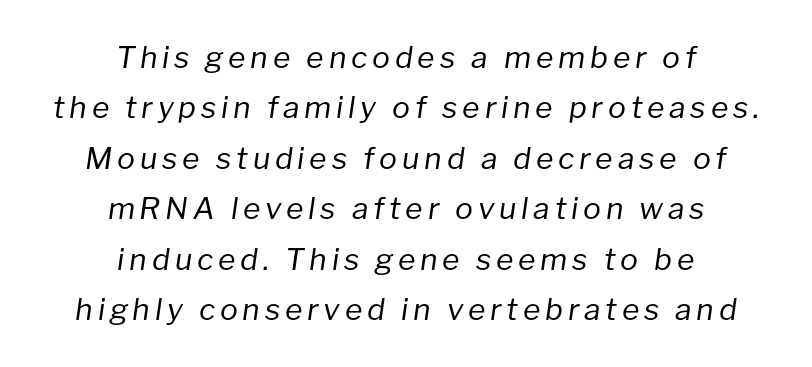
{"italic": "yes", "lean": "right", "slant_degrees": 8, "bold": "no", "weight": "regular", "width": "normal", "stroke_contrast": "low", "x_height": "medium", "monospaced": "no", "underline": "no", "align": "center", "line_spacing": "normal", "line_spacing_ratio": 1.68, "glyph_px": 30}
